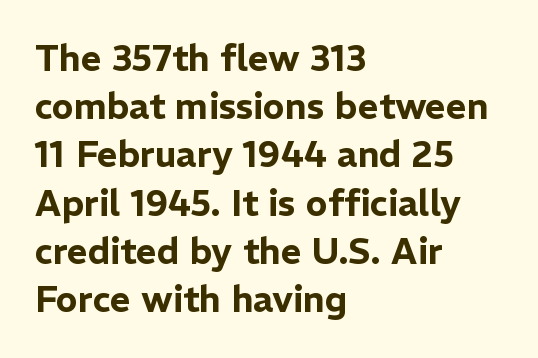
Q: Is the text italic (slanted)? A: No, it is upright.
Q: Is the typeface a serif or a sans-serif typeface? A: Sans-serif.
Q: Is the text underlined? A: No.
Q: How is the paragraph aligned? A: Left-aligned.
Q: Is the spacing between letters normal or unusually wide? A: Normal.
Q: Is the spacing between lines tight, normal or loose? A: Normal.
Q: Width (condensed, normal, or wide)? A: Normal.
Q: Stroke contrast? A: Low.
Q: x-height? A: Medium.
Q: Monospaced? A: No.
